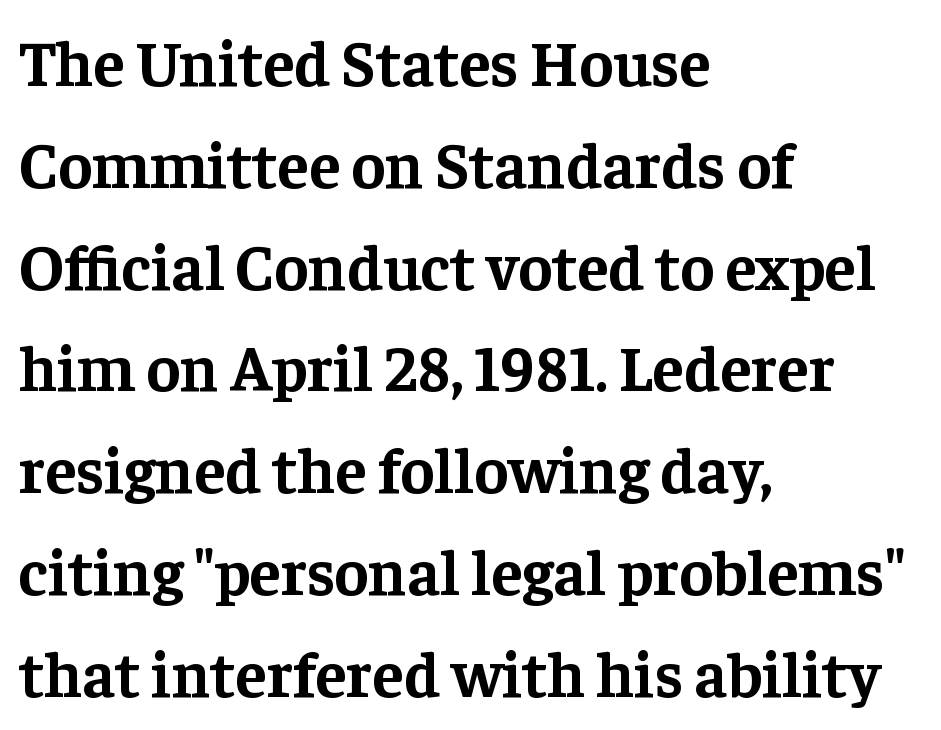
{"serif": "yes", "italic": "no", "bold": "yes", "weight": "bold", "width": "normal", "stroke_contrast": "low", "x_height": "medium", "monospaced": "no", "underline": "no", "align": "left", "line_spacing": "normal", "line_spacing_ratio": 1.59, "letter_spacing": "normal", "letter_spacing_em": 0.0, "glyph_px": 64}
